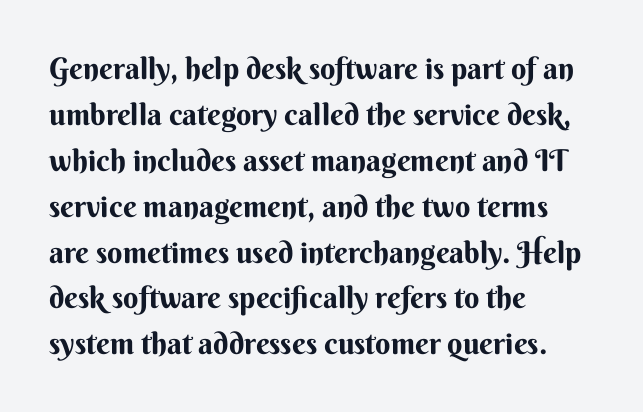
Q: Is the text bold? A: Yes.
Q: Is the text italic (slanted)? A: No, it is upright.
Q: Is the typeface a serif or a sans-serif typeface? A: Sans-serif.
Q: Is the text underlined? A: No.
Q: How is the paragraph aligned? A: Left-aligned.
Q: Is the spacing between letters normal or unusually wide? A: Normal.
Q: Is the spacing between lines tight, normal or loose? A: Normal.
Q: Width (condensed, normal, or wide)? A: Normal.
Q: Stroke contrast? A: Medium.
Q: x-height? A: Small.
Q: Monospaced? A: No.
